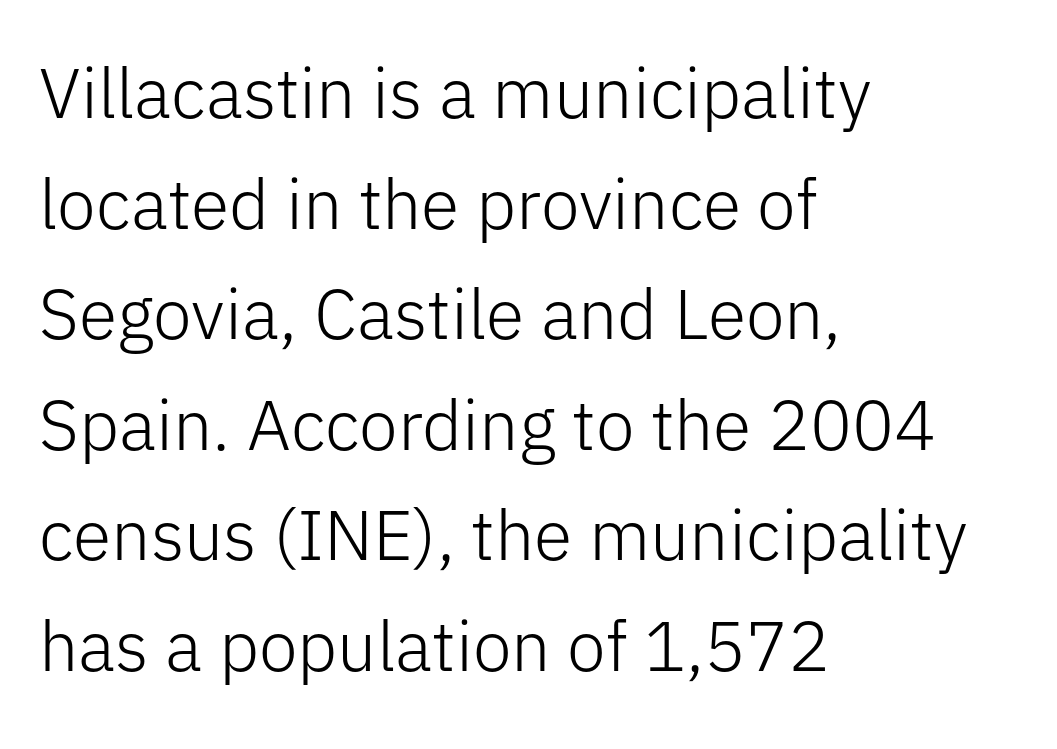
{"serif": "no", "italic": "no", "bold": "no", "weight": "light", "width": "normal", "stroke_contrast": "low", "x_height": "medium", "monospaced": "no", "underline": "no", "align": "left", "line_spacing": "normal", "line_spacing_ratio": 1.58, "letter_spacing": "normal", "letter_spacing_em": 0.0, "glyph_px": 70}
